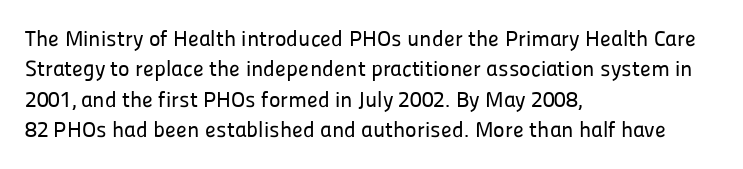
The image shows 22 px text type, upright; set left-aligned, normal line spacing (1.38x), normal letter spacing, not underlined.
